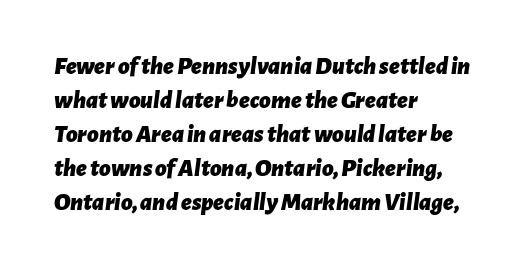
The image shows 25 px bold type, italic (leaning right); set left-aligned, normal line spacing (1.36x), normal letter spacing, not underlined.
